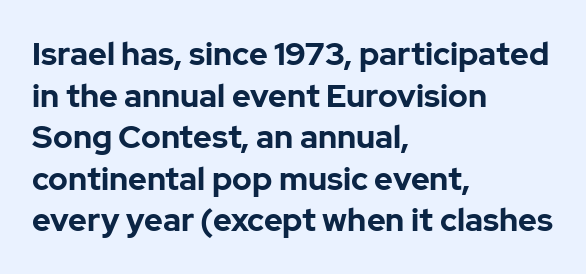
The image shows 32 px bold sans-serif type, upright; set left-aligned, normal line spacing (1.3x), normal letter spacing, not underlined; low stroke contrast and a medium x-height.
